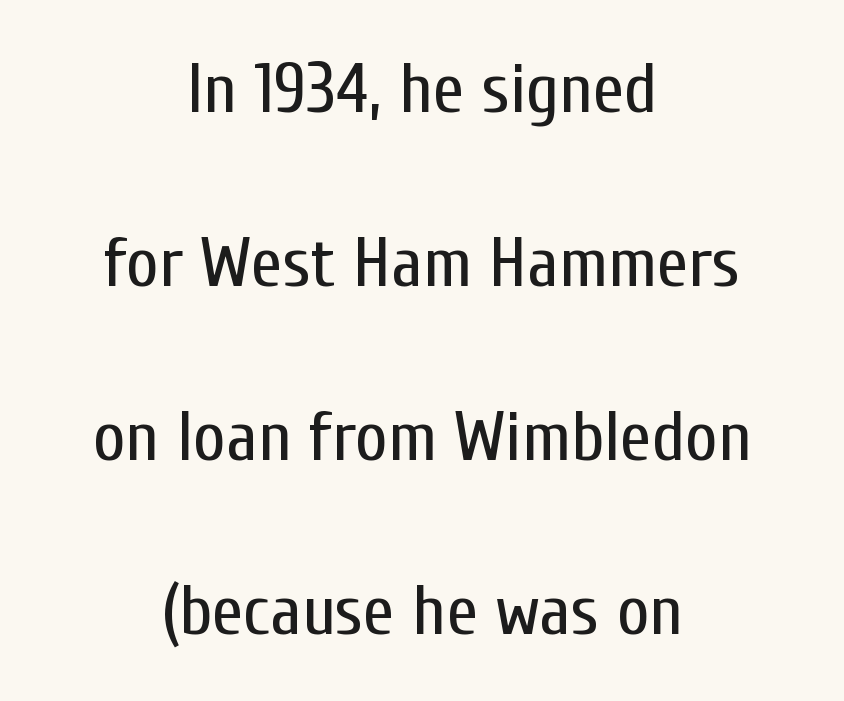
Q: Is the text bold? A: No.
Q: Is the text italic (slanted)? A: No, it is upright.
Q: Is the typeface a serif or a sans-serif typeface? A: Sans-serif.
Q: Is the text underlined? A: No.
Q: How is the paragraph aligned? A: Centered.
Q: Is the spacing between letters normal or unusually wide? A: Normal.
Q: Is the spacing between lines tight, normal or loose? A: Loose.
Q: Width (condensed, normal, or wide)? A: Condensed.
Q: Stroke contrast? A: Low.
Q: x-height? A: Medium.
Q: Monospaced? A: No.
